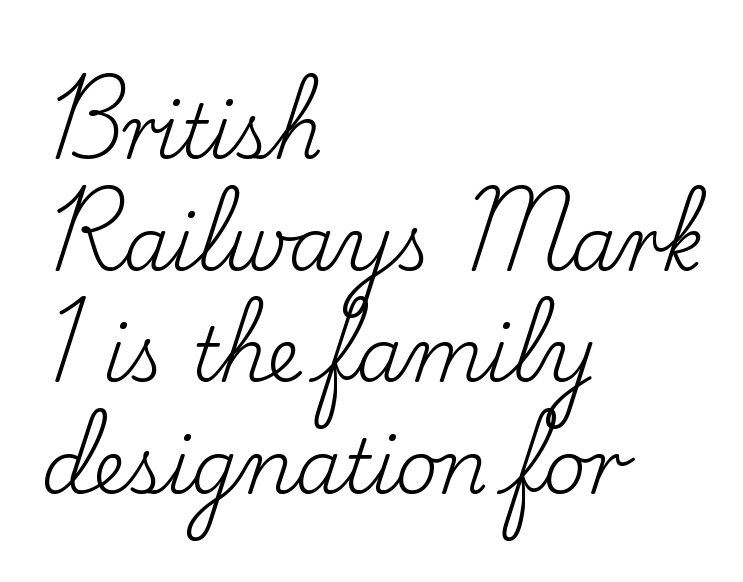
{"serif": "yes", "bold": "no", "weight": "regular", "width": "normal", "stroke_contrast": "low", "x_height": "small", "monospaced": "no", "underline": "no", "align": "left", "line_spacing": "normal", "line_spacing_ratio": 1.51, "letter_spacing": "normal", "letter_spacing_em": 0.0, "glyph_px": 74}
